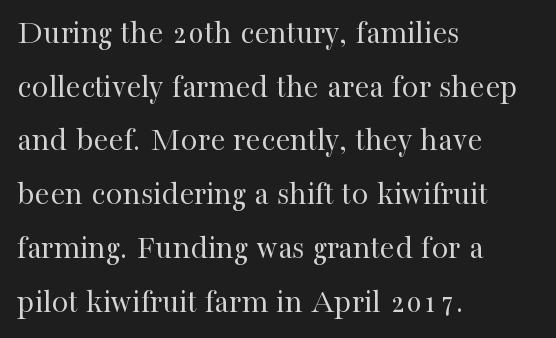
Q: Is the text bold? A: No.
Q: Is the text italic (slanted)? A: No, it is upright.
Q: Is the typeface a serif or a sans-serif typeface? A: Serif.
Q: Is the text underlined? A: No.
Q: How is the paragraph aligned? A: Left-aligned.
Q: Is the spacing between letters normal or unusually wide? A: Normal.
Q: Is the spacing between lines tight, normal or loose? A: Normal.
Q: Width (condensed, normal, or wide)? A: Normal.
Q: Stroke contrast? A: High.
Q: x-height? A: Medium.
Q: Monospaced? A: No.
